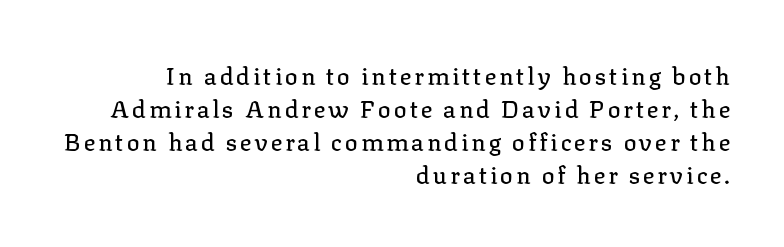
Vertical spacing — default. Each row of text sits above clean, open space. In CSS terms this would be text-align: right. The type sits square on the baseline with zero lean.
